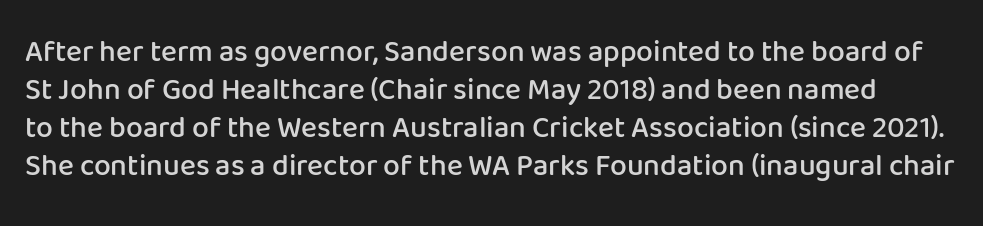
Proportional: the letters do not fall into vertical columns. Typographically, this falls in the sans-serif category. Semibold letterforms, between regular and bold. Nope, not italic — everything's standing straight. Nothing unusual about the tracking: characters are spaced as the font intends. The gap between lines stays unmarked.
